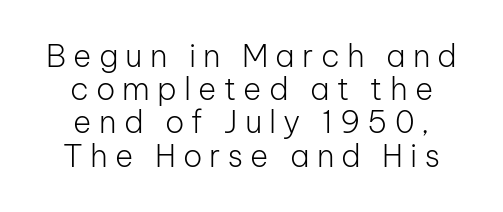
{"serif": "no", "italic": "no", "bold": "no", "weight": "light", "width": "normal", "stroke_contrast": "low", "x_height": "medium", "monospaced": "no", "underline": "no", "align": "center", "line_spacing": "tight", "line_spacing_ratio": 1.07, "letter_spacing": "wide", "letter_spacing_em": 0.23, "glyph_px": 31}
